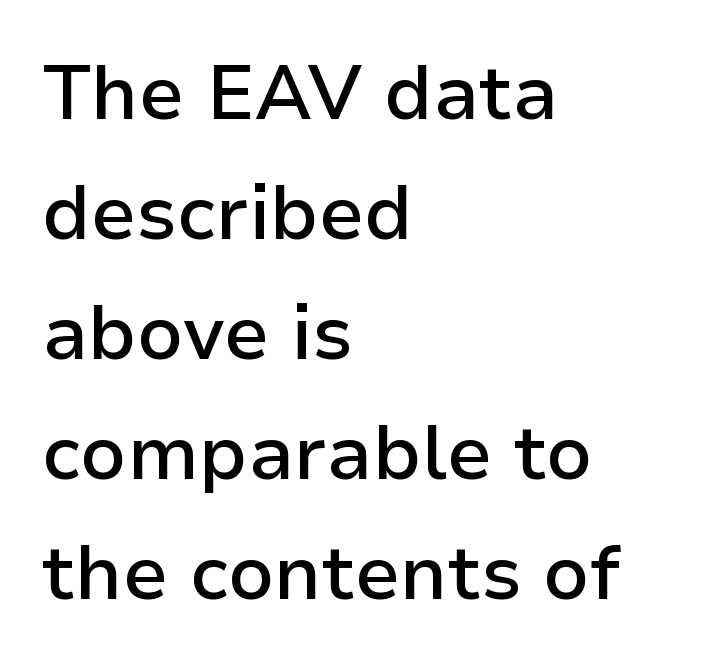
Does extra space separate the letters? No, they use regular spacing. Leftover space on each line is placed entirely after the last word. In terms of leading, this rendering sits right in the middle. Caption: semibold face, moderately heavy strokes. When letters stand straight like this, we call the style roman or upright.
